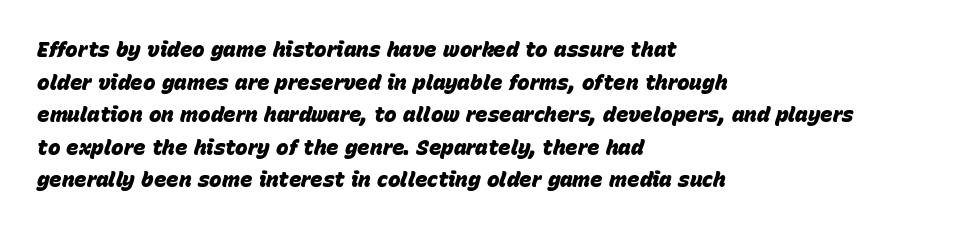
How would I describe the line gaps? Plain and ordinary. Nothing unusual about the tracking: characters are spaced as the font intends. A typesetter would mark this as italic. Thick stems and heavy bowls — unmistakably bold. The words here are not underlined. The typesetter chose a ragged-right arrangement here.
